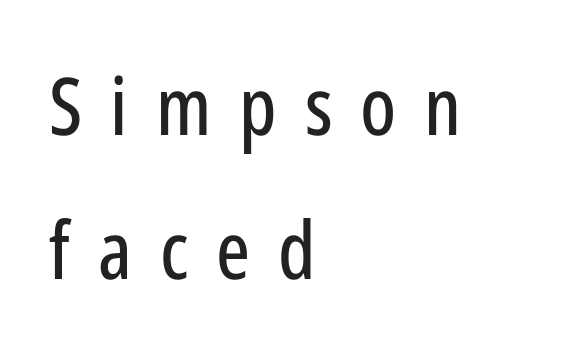
{"serif": "no", "italic": "no", "width": "condensed", "stroke_contrast": "low", "x_height": "medium", "monospaced": "no", "underline": "no", "align": "left", "line_spacing_ratio": 1.8, "letter_spacing": "wide", "letter_spacing_em": 0.35, "glyph_px": 80}
